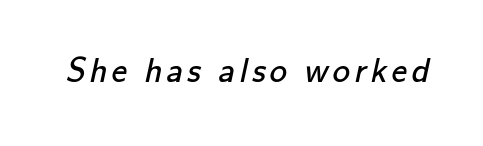
A typesetter would label this face a sans. Each row of text sits above clean, open space. The cut favours lightness, reaching ordinary text weight at its darkest. You could not count columns in this text — the font is proportionally spaced.
